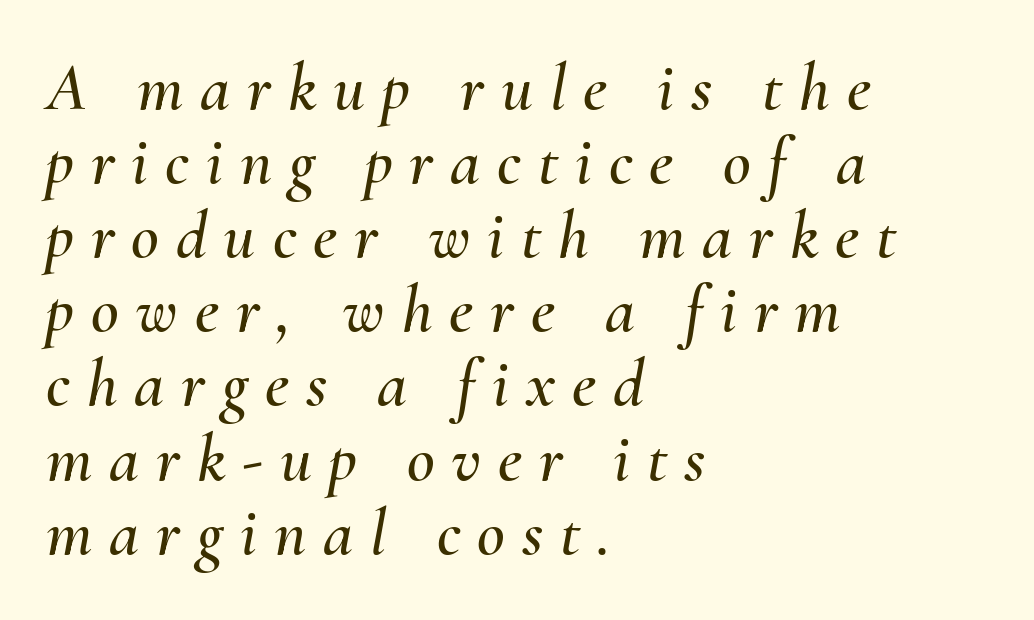
Leftover space on each line is placed entirely after the last word. Vertically, the passage feels compressed, each row crowding the next. Underline: absent. This sample uses expanded letter spacing, leaving extra air between glyphs. Proportional: the letters do not fall into vertical columns.
